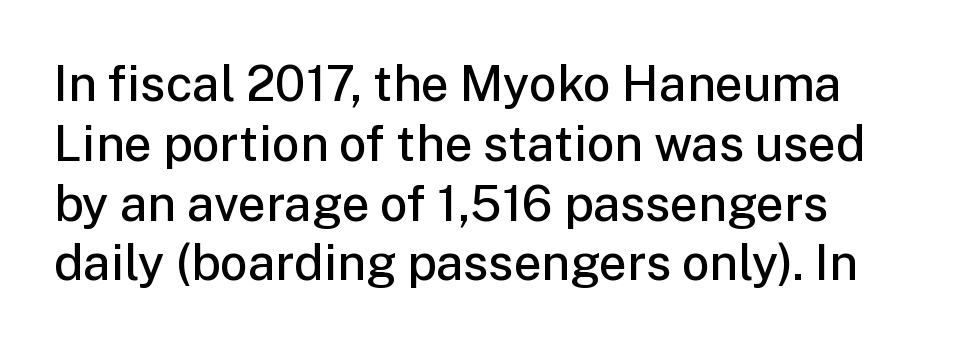
{"serif": "no", "italic": "no", "bold": "semi", "weight": "semibold", "width": "normal", "stroke_contrast": "low", "x_height": "medium", "monospaced": "no", "underline": "no", "line_spacing_ratio": 1.22, "letter_spacing": "normal", "letter_spacing_em": 0.0, "glyph_px": 49}
